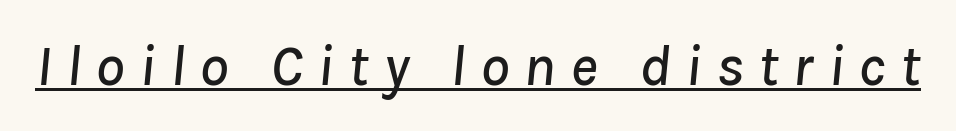
Designer's note — italics engaged. The type is letterspaced generously, with wide tracking. This rendering features underlined lettering. Think of a printed novel: that variable character pitch is what you see here.
